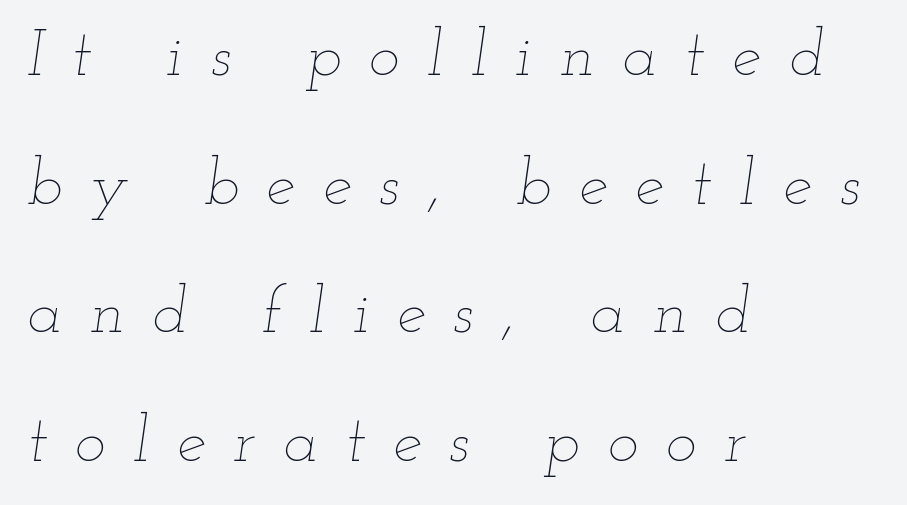
{"italic": "yes", "lean": "right", "slant_degrees": 12, "bold": "no", "weight": "thin", "width": "wide", "stroke_contrast": "low", "x_height": "small", "monospaced": "no", "underline": "no", "align": "left", "line_spacing": "loose", "line_spacing_ratio": 1.98, "letter_spacing": "wide", "letter_spacing_em": 0.43, "glyph_px": 65}
